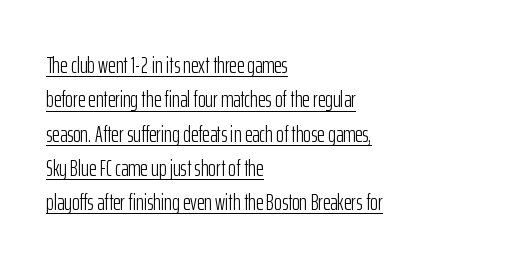
The image shows 23 px text type, upright; set left-aligned, normal line spacing (1.49x), normal letter spacing, underlined.
